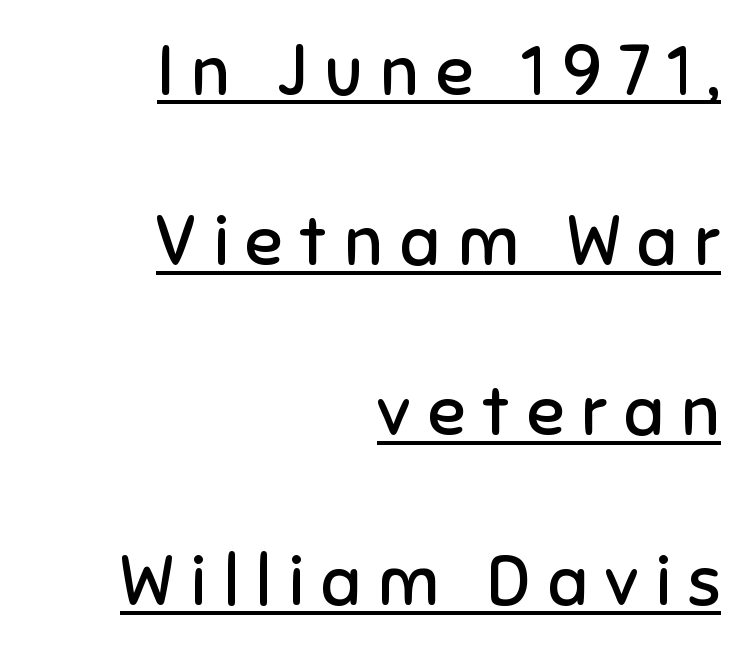
When letters stand straight like this, we call the style roman or upright. You can see a thin bar hugging the bottom of the glyphs. This sample trades compactness for vertical openness between lines. This sample is right-justified, so line beginnings fall wherever the words allow. This sample has the flowing, uneven cadence of proportional lettering.
